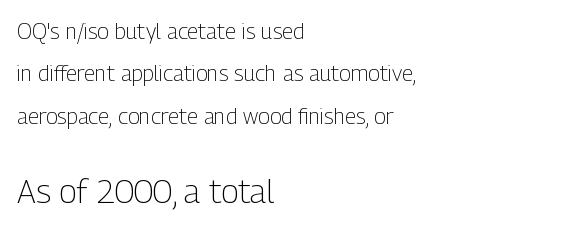
The image shows 33 px light, condensed sans-serif type, upright; set left-aligned, loose line spacing (1.93x), normal letter spacing, not underlined; the second (bottom) block is 1.5x larger; low stroke contrast and a medium x-height.
